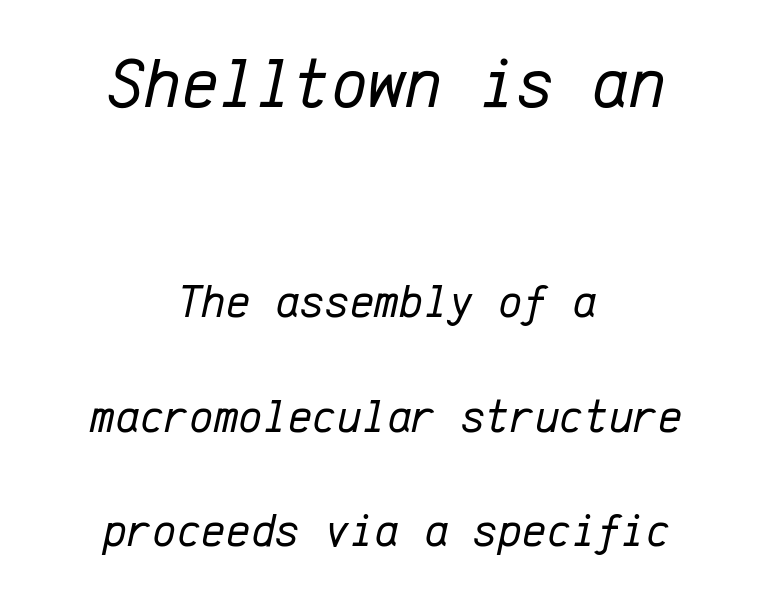
Q: Is the text bold? A: No.
Q: Is the text italic (slanted)? A: Yes, it leans right by about 12 degrees.
Q: Is the text underlined? A: No.
Q: How is the paragraph aligned? A: Centered.
Q: Is the spacing between letters normal or unusually wide? A: Normal.
Q: Is the spacing between lines tight, normal or loose? A: Loose.
Q: Which block of text is set in a larger size, the first (top) or the second (bottom)? A: The first (top) one.
Q: Width (condensed, normal, or wide)? A: Normal.
Q: Stroke contrast? A: Low.
Q: x-height? A: Medium.
Q: Monospaced? A: Yes.
